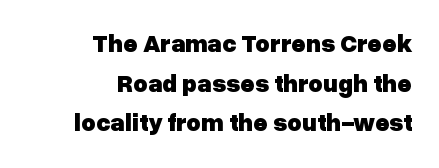
The image shows 25 px bold type, upright; set right-aligned, normal line spacing (1.59x), normal letter spacing, not underlined.
